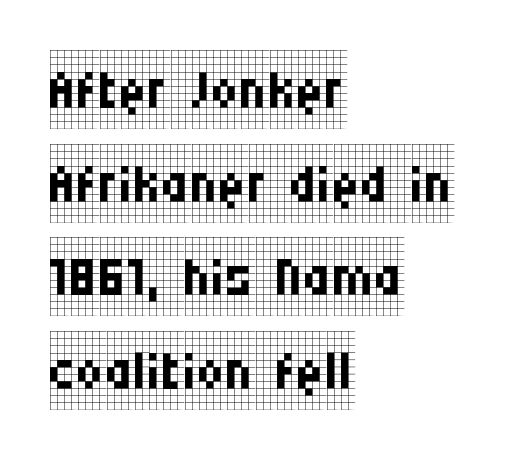
Horizontal alignment here is leftward, the default for most running prose. The text was rendered using a seriffed face with decorative stroke endings. Character widths vary here, with narrow letters taking less room than wide ones. A bare baseline throughout the passage. In terms of posture, this sample is upright. The letterforms sit shoulder to shoulder at normal distance.
